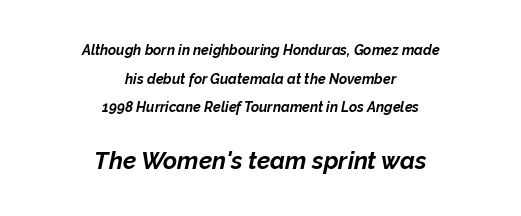
The image shows 24 px bold type, italic (leaning right); set centered, loose line spacing (2.04x), normal letter spacing, not underlined; the second (bottom) block is 1.71x larger.
